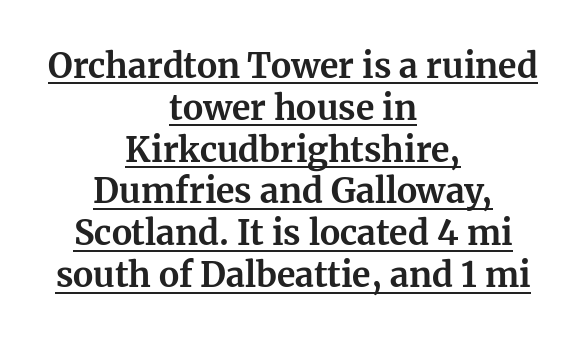
Q: Is the text bold? A: Yes.
Q: Is the text italic (slanted)? A: No, it is upright.
Q: Is the typeface a serif or a sans-serif typeface? A: Serif.
Q: Is the text underlined? A: Yes.
Q: How is the paragraph aligned? A: Centered.
Q: Is the spacing between letters normal or unusually wide? A: Normal.
Q: Width (condensed, normal, or wide)? A: Normal.
Q: Stroke contrast? A: Medium.
Q: x-height? A: Medium.
Q: Monospaced? A: No.
